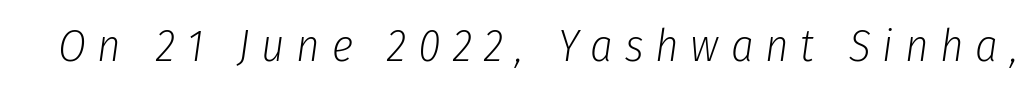
The image shows 45 px light, condensed type, italic (leaning right); set unusually wide letter spacing (+0.26 em), not underlined; low stroke contrast and a medium x-height.
